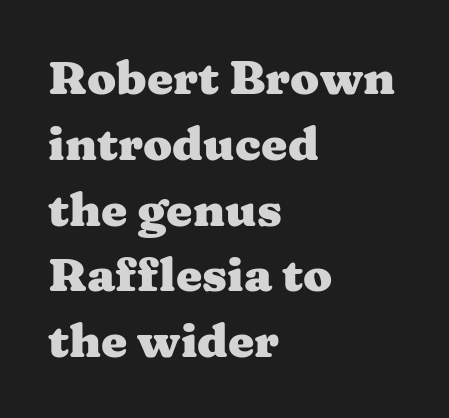
Q: Is the text bold? A: Yes.
Q: Is the text italic (slanted)? A: No, it is upright.
Q: Is the typeface a serif or a sans-serif typeface? A: Serif.
Q: Is the text underlined? A: No.
Q: How is the paragraph aligned? A: Left-aligned.
Q: Is the spacing between letters normal or unusually wide? A: Normal.
Q: Is the spacing between lines tight, normal or loose? A: Normal.
Q: Width (condensed, normal, or wide)? A: Wide.
Q: Stroke contrast? A: Medium.
Q: x-height? A: Medium.
Q: Monospaced? A: No.
